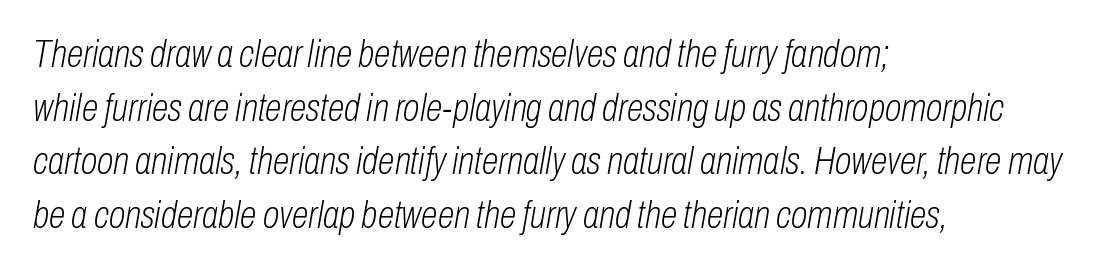
Q: Is the text bold? A: No.
Q: Is the text italic (slanted)? A: Yes, it leans right by about 10 degrees.
Q: Is the text underlined? A: No.
Q: How is the paragraph aligned? A: Left-aligned.
Q: Is the spacing between letters normal or unusually wide? A: Normal.
Q: Is the spacing between lines tight, normal or loose? A: Normal.
Q: Width (condensed, normal, or wide)? A: Condensed.
Q: Stroke contrast? A: Low.
Q: x-height? A: Medium.
Q: Monospaced? A: No.
